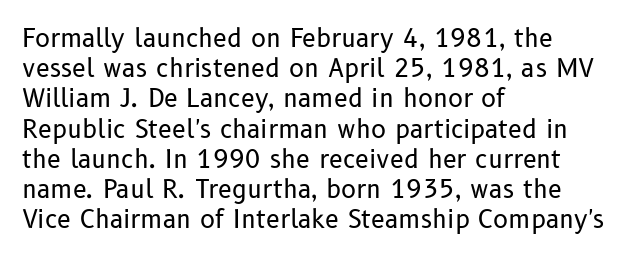
The image shows 25 px text type, upright; set left-aligned, line spacing 1.21x, normal letter spacing, not underlined.
